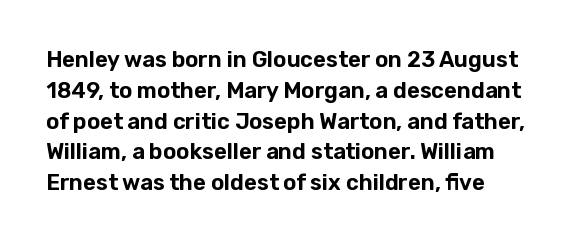
{"italic": "no", "underline": "no", "line_spacing": "normal", "line_spacing_ratio": 1.4, "letter_spacing": "normal", "letter_spacing_em": 0.0, "glyph_px": 22}
